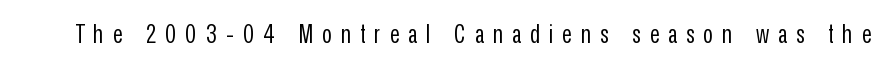
Q: Is the text bold? A: No.
Q: Is the text italic (slanted)? A: No, it is upright.
Q: Is the text underlined? A: No.
Q: Is the spacing between letters normal or unusually wide? A: Unusually wide.
